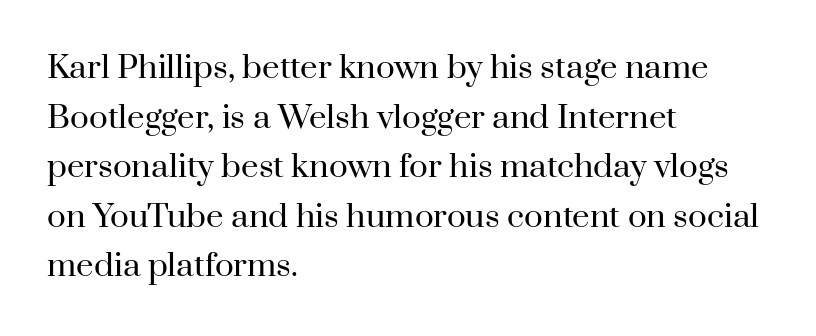
Italic: no, the glyphs are upright roman. Counters stay open thanks to moderate or lighter strokes. The passage shown is typed in a proportional face where columns would drift. The passage shown stacks its lines at a standard gap. Check the space under the baseline: it is left empty.
